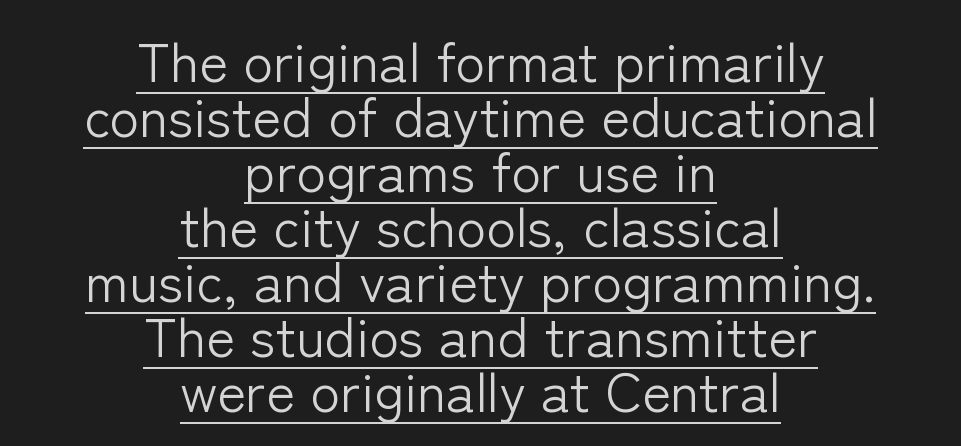
{"serif": "no", "italic": "no", "bold": "no", "weight": "light", "width": "normal", "stroke_contrast": "low", "x_height": "medium", "monospaced": "no", "underline": "yes", "align": "center", "line_spacing": "tight", "line_spacing_ratio": 1.0, "letter_spacing": "normal", "letter_spacing_em": 0.0, "glyph_px": 55}
